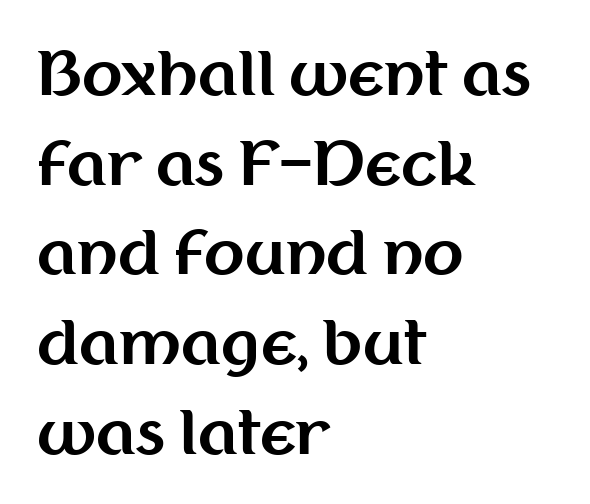
The image shows 59 px bold sans-serif type, upright; set left-aligned, normal line spacing (1.52x), normal letter spacing, not underlined; medium stroke contrast and a medium x-height.
